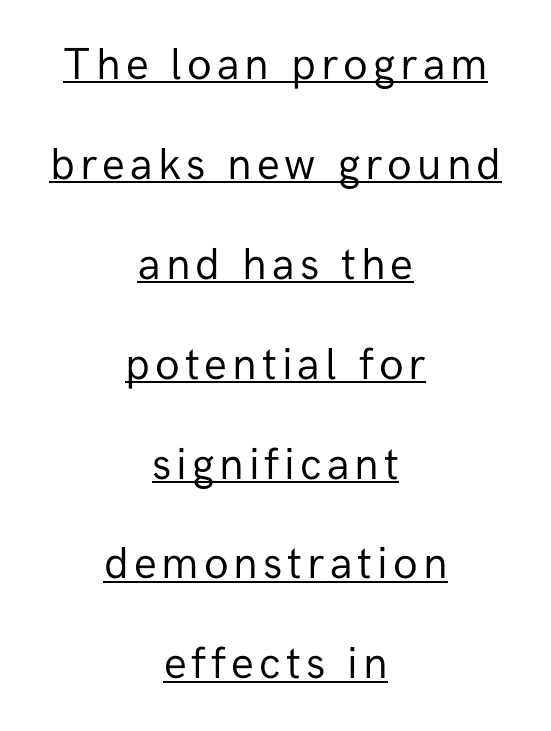
Q: Is the text bold? A: No.
Q: Is the text italic (slanted)? A: No, it is upright.
Q: Is the typeface a serif or a sans-serif typeface? A: Sans-serif.
Q: Is the text underlined? A: Yes.
Q: How is the paragraph aligned? A: Centered.
Q: Is the spacing between lines tight, normal or loose? A: Loose.
Q: Width (condensed, normal, or wide)? A: Normal.
Q: Stroke contrast? A: Low.
Q: x-height? A: Medium.
Q: Monospaced? A: No.
